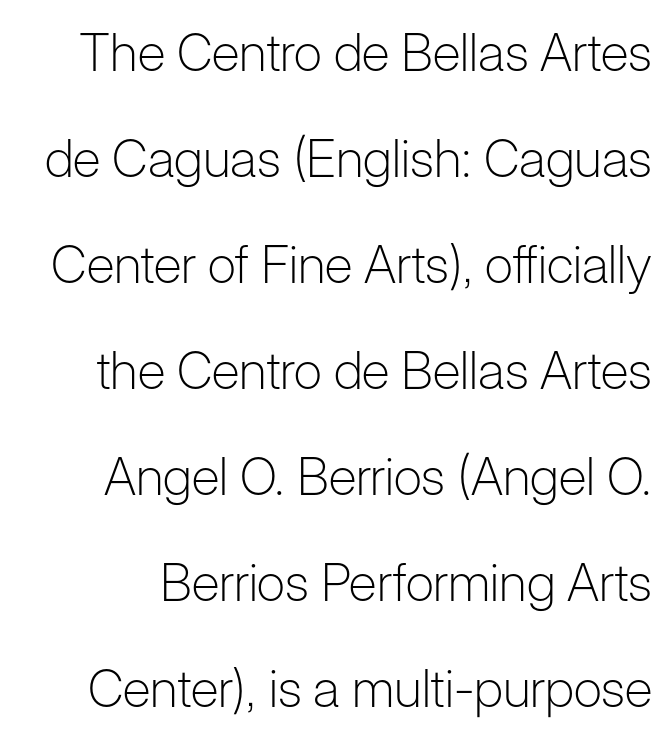
Q: Is the text bold? A: No.
Q: Is the text italic (slanted)? A: No, it is upright.
Q: Is the typeface a serif or a sans-serif typeface? A: Sans-serif.
Q: Is the text underlined? A: No.
Q: Is the spacing between letters normal or unusually wide? A: Normal.
Q: Is the spacing between lines tight, normal or loose? A: Loose.
Q: Width (condensed, normal, or wide)? A: Normal.
Q: Stroke contrast? A: Low.
Q: x-height? A: Medium.
Q: Monospaced? A: No.
